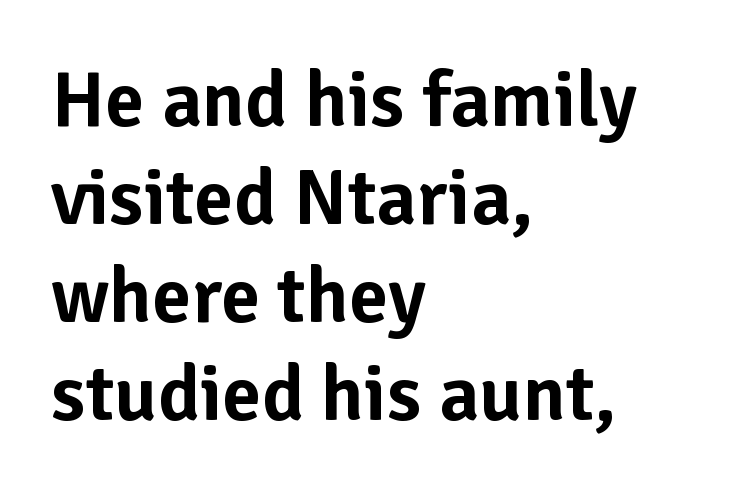
Font category for this specimen: sans-serif. This is roman type, the default non-slanted kind. The letterforms sit shoulder to shoulder at normal distance. Only glyphs here, with clear space below each row. Horizontal alignment here is leftward, the default for most running prose. Think of a printed novel: that variable character pitch is what you see here.
